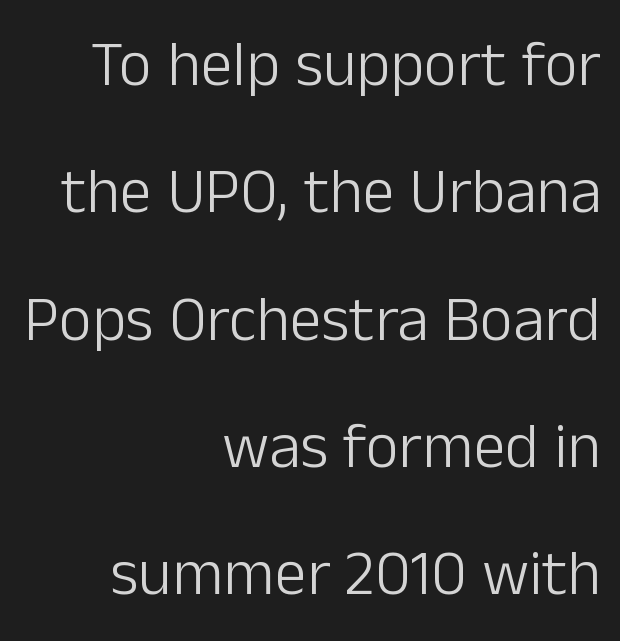
Widely set lines give the paragraph a tall, airy silhouette. These lines are set flush right with a ragged left edge. A typesetter would label this face a sans. Underlining? Definitely not there. Proportional: the letters do not fall into vertical columns.
